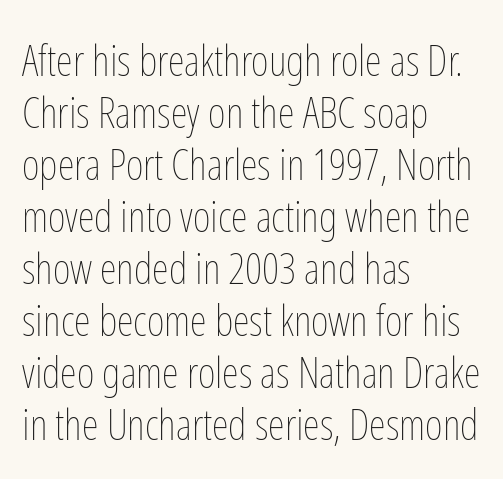
{"italic": "no", "bold": "no", "weight": "thin", "width": "condensed", "stroke_contrast": "low", "x_height": "medium", "monospaced": "no", "underline": "no", "align": "left", "line_spacing_ratio": 1.21, "letter_spacing": "normal", "letter_spacing_em": 0.0, "glyph_px": 43}
